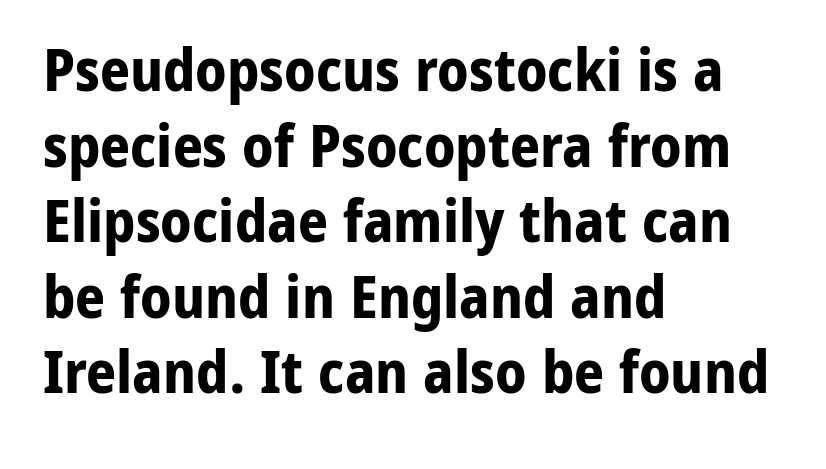
Q: Is the text bold? A: Yes.
Q: Is the text italic (slanted)? A: No, it is upright.
Q: Is the typeface a serif or a sans-serif typeface? A: Sans-serif.
Q: Is the text underlined? A: No.
Q: How is the paragraph aligned? A: Left-aligned.
Q: Is the spacing between letters normal or unusually wide? A: Normal.
Q: Is the spacing between lines tight, normal or loose? A: Normal.
Q: Width (condensed, normal, or wide)? A: Normal.
Q: Stroke contrast? A: Low.
Q: x-height? A: Medium.
Q: Monospaced? A: No.
